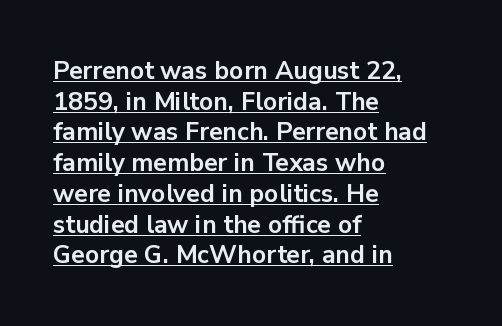
{"italic": "no", "bold": "yes", "underline": "yes", "align": "left", "line_spacing_ratio": 1.23, "letter_spacing": "normal", "letter_spacing_em": 0.0, "glyph_px": 25}
